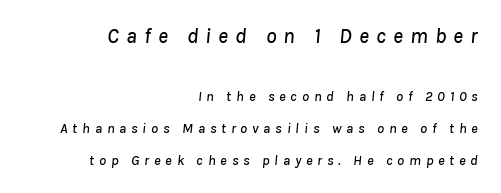
{"italic": "yes", "lean": "right", "slant_degrees": 8, "underline": "no", "align": "right", "line_spacing": "loose", "line_spacing_ratio": 2.3, "letter_spacing": "wide", "letter_spacing_em": 0.34, "larger_block": "first", "size_ratio": 1.5, "glyph_px": 21}
